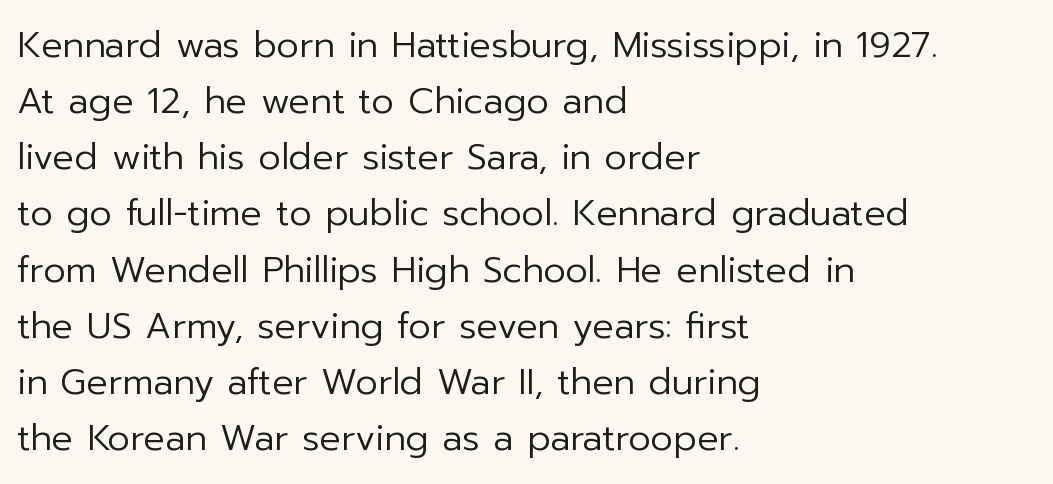
The image shows 36 px regular-weight sans-serif type, upright; set left-aligned, normal line spacing (1.56x), normal letter spacing, not underlined; low stroke contrast and a medium x-height.
